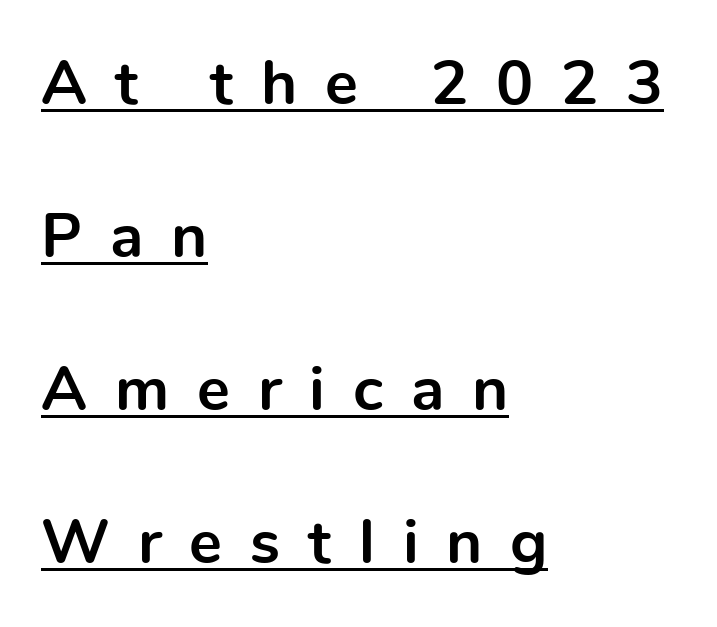
Q: Is the text bold? A: Yes.
Q: Is the text italic (slanted)? A: No, it is upright.
Q: Is the typeface a serif or a sans-serif typeface? A: Sans-serif.
Q: Is the text underlined? A: Yes.
Q: How is the paragraph aligned? A: Left-aligned.
Q: Is the spacing between letters normal or unusually wide? A: Unusually wide.
Q: Is the spacing between lines tight, normal or loose? A: Loose.
Q: Width (condensed, normal, or wide)? A: Normal.
Q: x-height? A: Medium.
Q: Monospaced? A: No.
